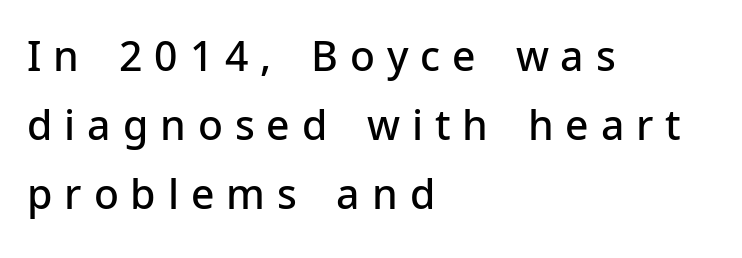
{"serif": "no", "italic": "no", "bold": "semi", "weight": "semibold", "width": "normal", "stroke_contrast": "low", "x_height": "medium", "monospaced": "no", "underline": "no", "align": "left", "line_spacing": "normal", "line_spacing_ratio": 1.68, "letter_spacing": "wide", "letter_spacing_em": 0.29, "glyph_px": 41}
